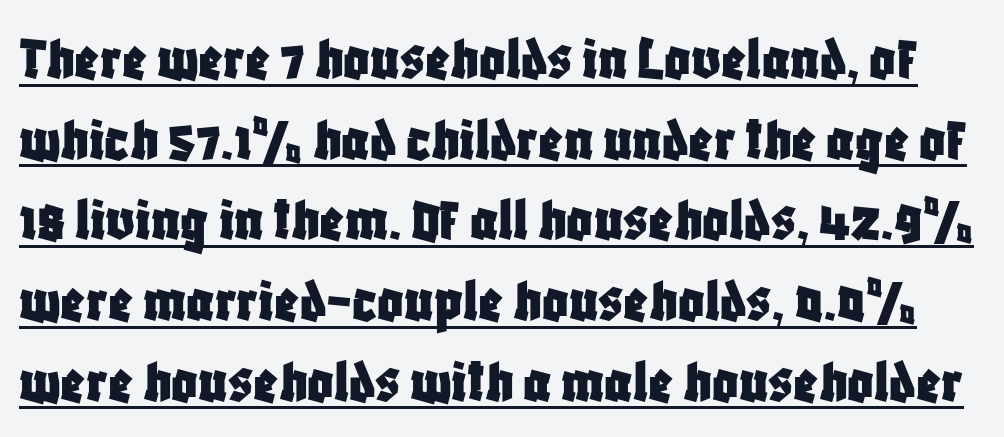
{"serif": "no", "italic": "no", "width": "condensed", "stroke_contrast": "low", "x_height": "large", "monospaced": "no", "underline": "yes", "line_spacing": "normal", "line_spacing_ratio": 1.26, "letter_spacing": "normal", "letter_spacing_em": 0.0, "glyph_px": 64}
